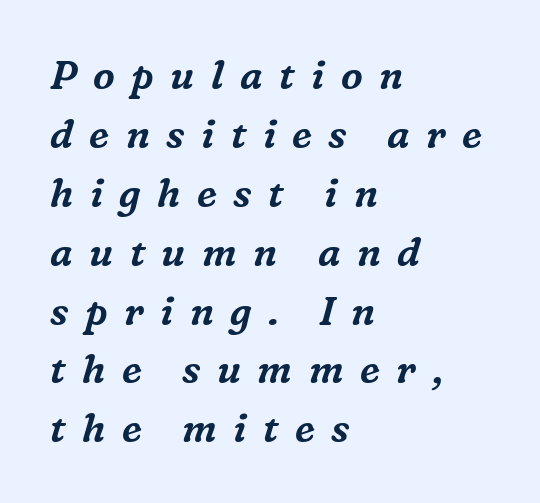
The image shows 39 px serif type, italic (leaning right); set left-aligned, normal line spacing (1.51x), unusually wide letter spacing (+0.42 em), not underlined; medium stroke contrast and a medium x-height.
